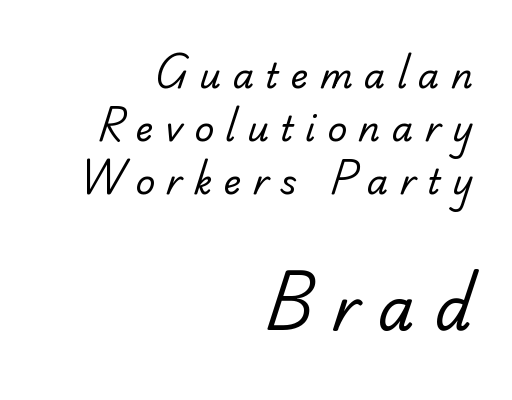
The image shows 59 px regular-weight serif type; set right-aligned, normal line spacing (1.56x), unusually wide letter spacing (+0.34 em), not underlined; the second (bottom) block is 1.74x larger; low stroke contrast and a small x-height.
